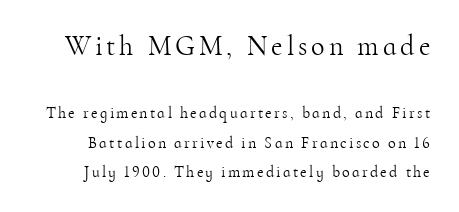
{"serif": "yes", "italic": "no", "bold": "no", "weight": "light", "width": "normal", "stroke_contrast": "high", "x_height": "small", "monospaced": "no", "underline": "no", "line_spacing_ratio": 1.85, "larger_block": "first", "size_ratio": 1.75, "glyph_px": 28}
